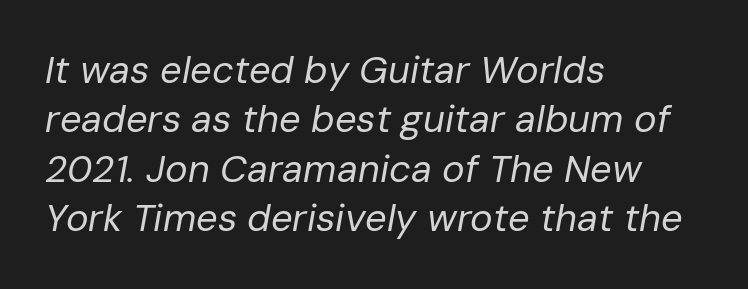
{"italic": "yes", "lean": "right", "slant_degrees": 10, "bold": "no", "weight": "regular", "width": "normal", "stroke_contrast": "low", "x_height": "medium", "monospaced": "no", "underline": "no", "align": "left", "line_spacing": "normal", "line_spacing_ratio": 1.3, "letter_spacing": "normal", "letter_spacing_em": 0.0, "glyph_px": 38}
